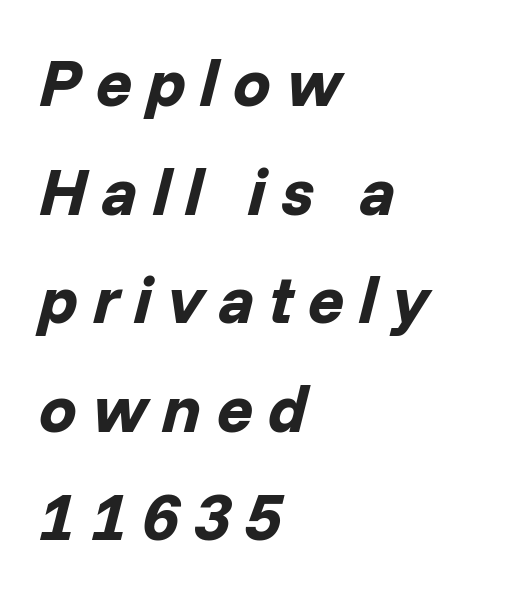
The passage shown leans; its letterforms are oblique. The face used here has the dense, thick strokes of a bold. Casual observation: everything's shoved over to the left. In terms of letterspacing, this is a distinctly airy, spread setting. Anything drawn beneath the words? Only blank space.
